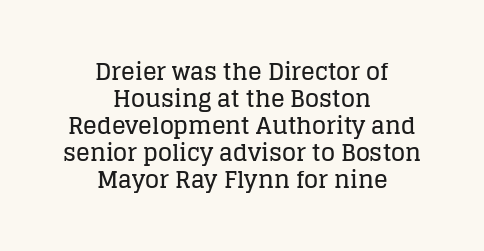
The image shows 23 px text type, upright; set centered, line spacing 1.17x, normal letter spacing, not underlined.
